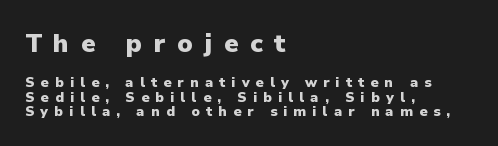
The image shows 26 px bold type, upright; set left-aligned, tight line spacing (1.02x), unusually wide letter spacing (+0.44 em), not underlined; the first (top) block is 1.86x larger.
